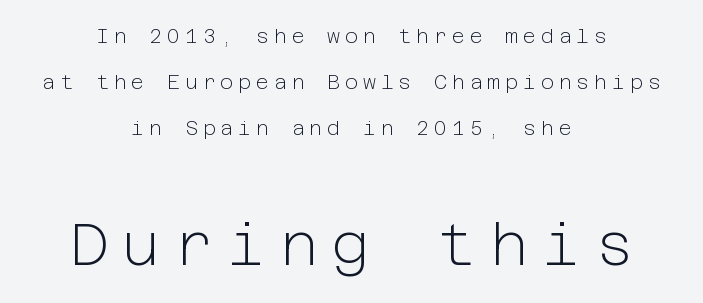
The image shows 59 px light sans-serif type, upright; set centered, loose line spacing (2.29x), unusually wide letter spacing (+0.24 em), not underlined; the second (bottom) block is 2.95x larger; low stroke contrast and a medium x-height.
